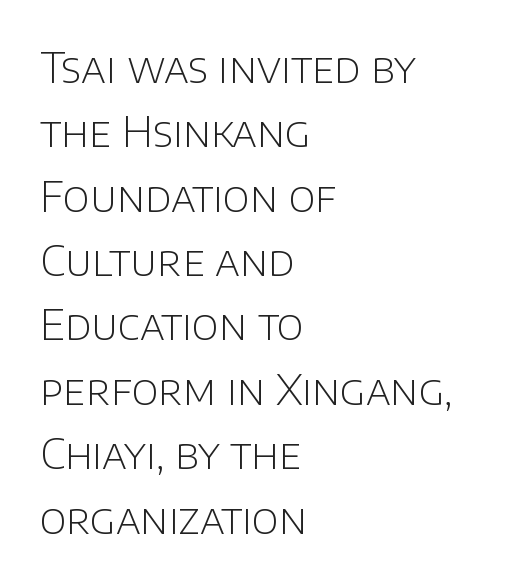
Looks like regular typesetting: each glyph gets only the width it needs. Rule under the text: the space is simply empty. The face used here is rendered with its standard letterfit. All the whitespace from short lines collects on the right.
